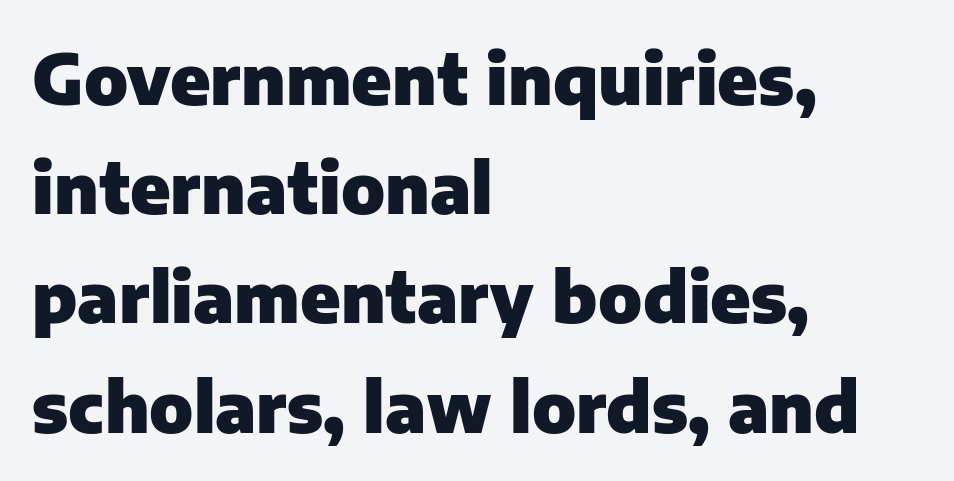
The image shows 70 px heavy sans-serif type, upright; set left-aligned, normal line spacing (1.56x), normal letter spacing, not underlined; low stroke contrast and a medium x-height.
